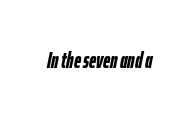
Plain, unruled lines of type. Nobody touched the tracking dial on this one. Each glyph is drawn with heavy, bold strokes. The typography opts for an oblique posture over an upright one.
